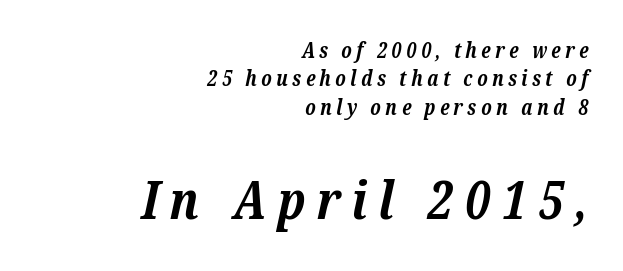
{"serif": "yes", "italic": "yes", "lean": "right", "slant_degrees": 12, "bold": "yes", "weight": "bold", "width": "normal", "stroke_contrast": "low", "x_height": "medium", "monospaced": "no", "underline": "no", "align": "right", "line_spacing": "normal", "line_spacing_ratio": 1.35, "letter_spacing": "wide", "letter_spacing_em": 0.21, "larger_block": "second", "size_ratio": 2.52, "glyph_px": 53}
